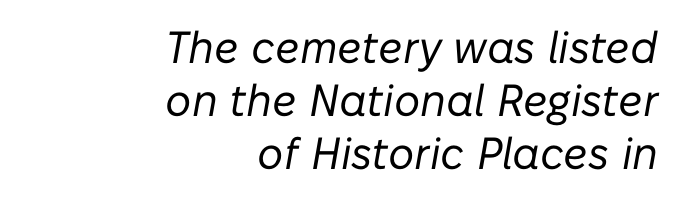
The lines are quadded right. This rendering leaves character spacing at its baseline value. The specimen reads as italic at a glance. The foot of each line stays bare and open. Looks like regular typesetting: each glyph gets only the width it needs.
